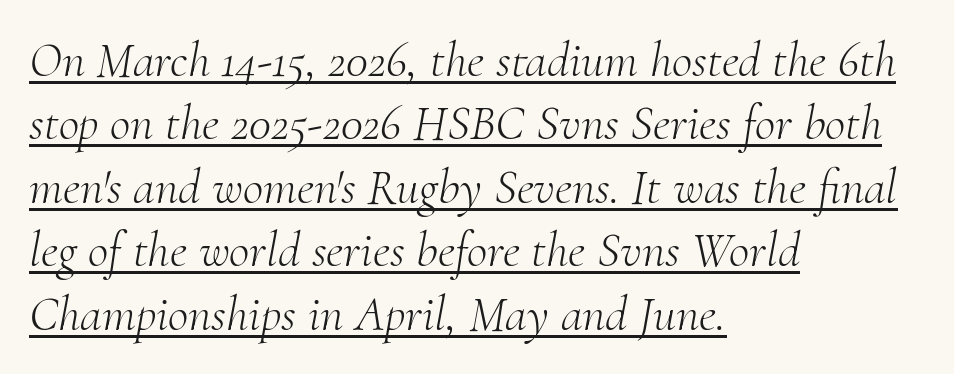
Q: Is the text bold? A: No.
Q: Is the text italic (slanted)? A: Yes, it leans right by about 10 degrees.
Q: Is the typeface a serif or a sans-serif typeface? A: Serif.
Q: Is the text underlined? A: Yes.
Q: How is the paragraph aligned? A: Left-aligned.
Q: Is the spacing between letters normal or unusually wide? A: Normal.
Q: Is the spacing between lines tight, normal or loose? A: Normal.
Q: Width (condensed, normal, or wide)? A: Normal.
Q: Stroke contrast? A: Medium.
Q: x-height? A: Small.
Q: Monospaced? A: No.
